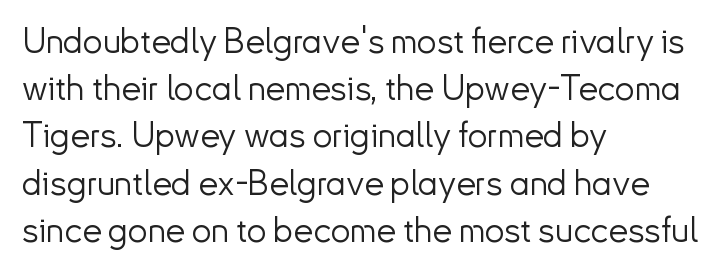
Q: Is the text bold? A: No.
Q: Is the text italic (slanted)? A: No, it is upright.
Q: Is the typeface a serif or a sans-serif typeface? A: Sans-serif.
Q: Is the text underlined? A: No.
Q: How is the paragraph aligned? A: Left-aligned.
Q: Is the spacing between letters normal or unusually wide? A: Normal.
Q: Is the spacing between lines tight, normal or loose? A: Normal.
Q: Width (condensed, normal, or wide)? A: Normal.
Q: Stroke contrast? A: Low.
Q: x-height? A: Small.
Q: Monospaced? A: No.
